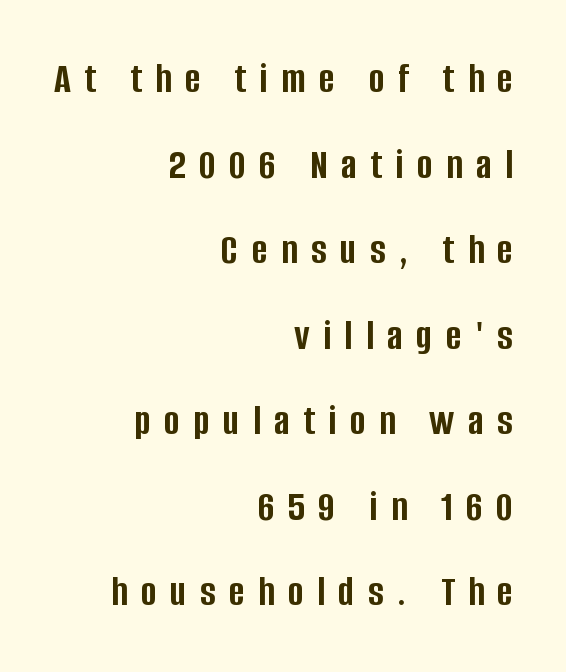
{"serif": "no", "italic": "no", "bold": "yes", "weight": "semibold", "width": "condensed", "stroke_contrast": "low", "x_height": "large", "monospaced": "no", "underline": "no", "align": "right", "line_spacing": "loose", "line_spacing_ratio": 1.99, "letter_spacing": "wide", "letter_spacing_em": 0.31, "glyph_px": 43}
